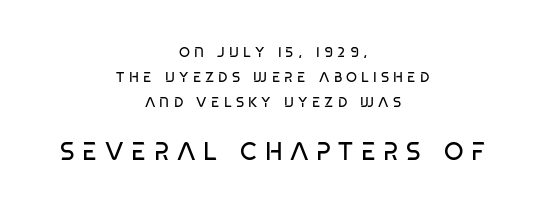
The image shows 25 px text type; set centered, line spacing 1.79x, unusually wide letter spacing (+0.3 em), not underlined; the second (bottom) block is 1.79x larger.
